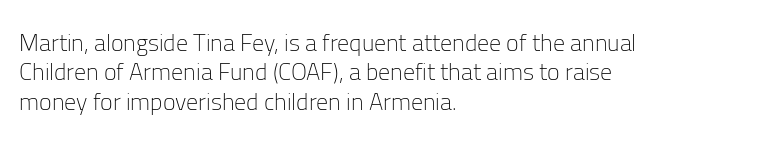
Notice how the stems are strictly vertical — no italics here. Standard letterfit; no display-style spreading of the glyphs. The space beneath each line is pristine and unruled. Counters stay open thanks to moderate or lighter strokes. A classic flush-left, rag-right setting is used for this passage.
